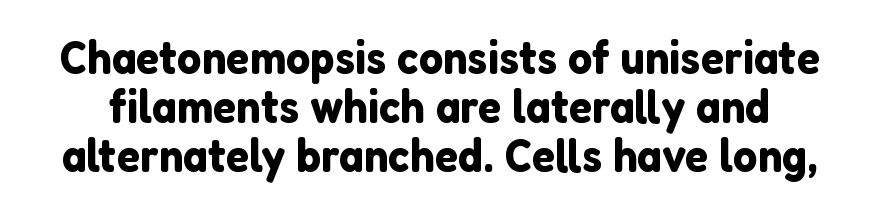
{"serif": "no", "italic": "no", "width": "normal", "stroke_contrast": "low", "x_height": "medium", "monospaced": "no", "underline": "no", "line_spacing": "tight", "line_spacing_ratio": 1.02, "letter_spacing": "normal", "letter_spacing_em": 0.0, "glyph_px": 48}
